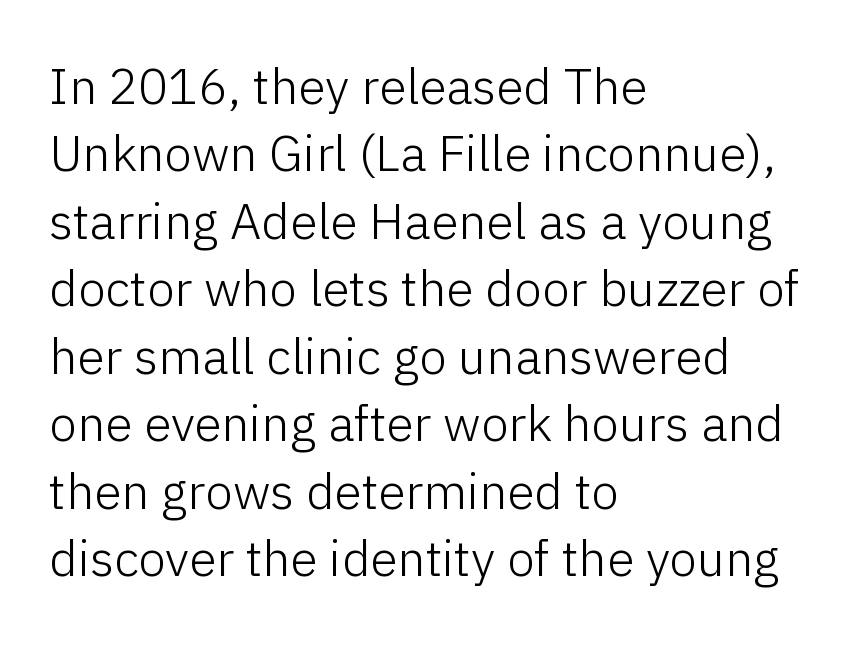
The image shows 50 px light sans-serif type, upright; set left-aligned, normal line spacing (1.35x), normal letter spacing, not underlined; low stroke contrast and a medium x-height.
